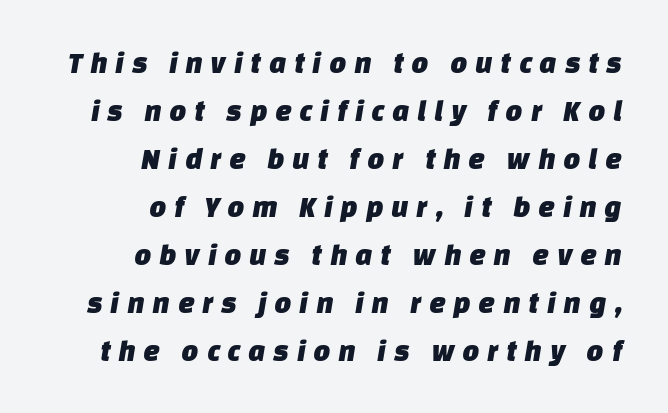
The face used here is proportionally spaced, like ordinary book or web type. Characters follow at a spacing far wider than the type designer built in. A bare baseline throughout the passage. The lines sit at an ordinary, default distance from one another.
